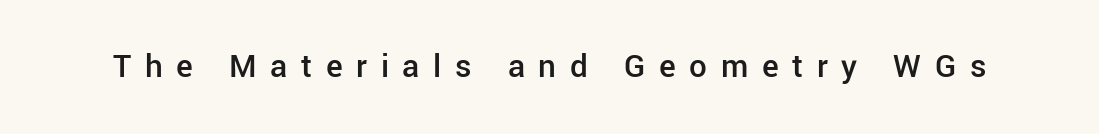
The image shows 35 px semibold sans-serif type, upright; set unusually wide letter spacing (+0.39 em), not underlined; low stroke contrast and a medium x-height.
